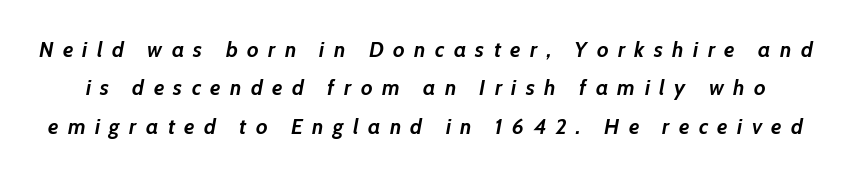
The image shows 22 px bold type, italic (leaning right); set line spacing 1.74x, unusually wide letter spacing (+0.43 em), not underlined.
